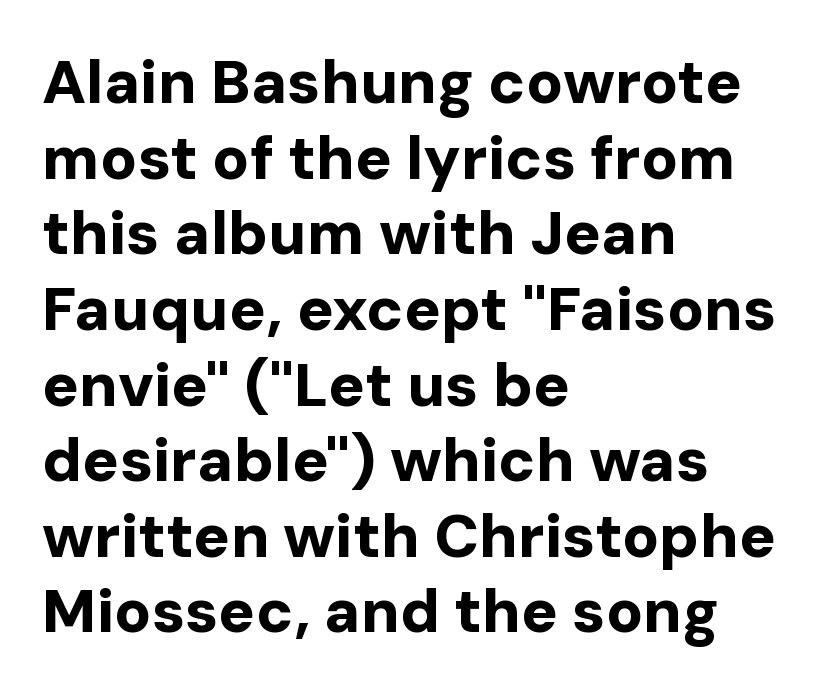
{"serif": "no", "italic": "no", "bold": "yes", "weight": "bold", "width": "normal", "stroke_contrast": "low", "x_height": "medium", "monospaced": "no", "underline": "no", "align": "left", "line_spacing_ratio": 1.24, "letter_spacing": "normal", "letter_spacing_em": 0.0, "glyph_px": 61}
